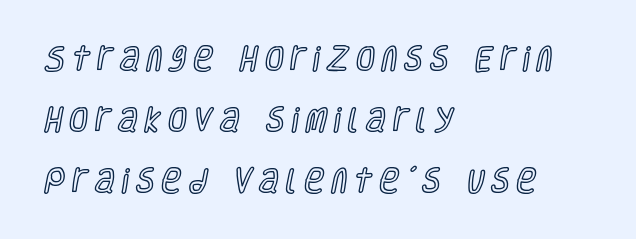
Q: Is the text italic (slanted)? A: Yes.
Q: Is the text underlined? A: No.
Q: How is the paragraph aligned? A: Left-aligned.
Q: Is the spacing between letters normal or unusually wide? A: Unusually wide.
Q: Is the spacing between lines tight, normal or loose? A: Loose.
